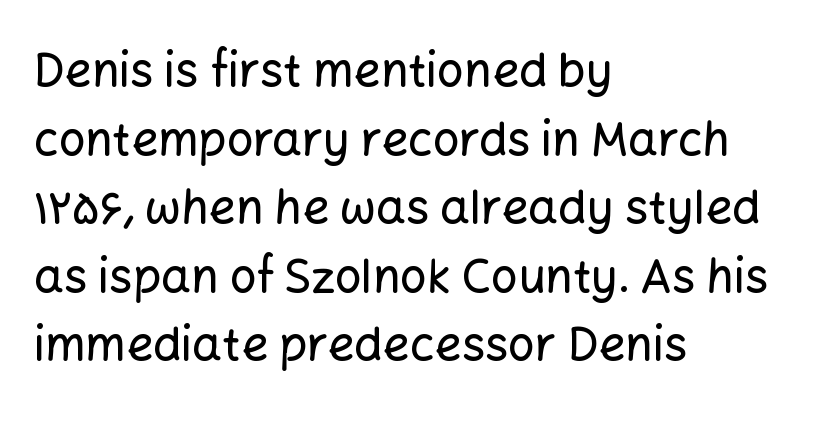
A typesetter would label this face a sans. Check under the words: just untouched page. Look at the tracking — it's just the regular setting, nothing added. You could not count columns in this text — the font is proportionally spaced. You can tell it's not italic because the verticals are truly vertical.
